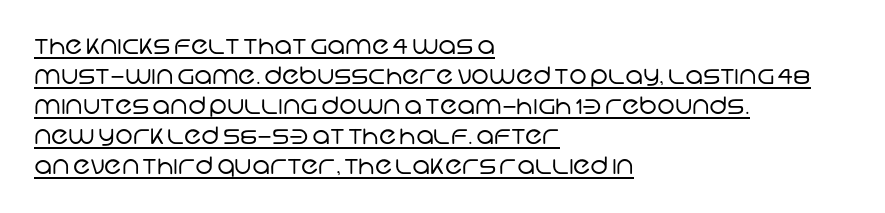
Check the space under the baseline: a stroke is drawn there. Glyph-to-glyph distance matches everyday printed text. Horizontal bands of white between lines are of average thickness. Stroke mass is kept to a normal reading level or below. The lines in this sample share a left origin and differ only in where they stop.
